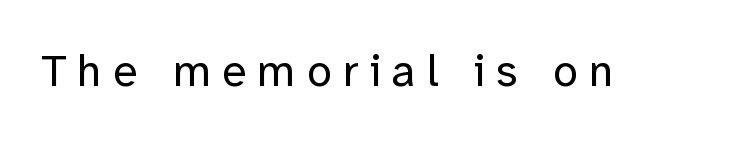
The image shows 45 px regular-weight sans-serif type, upright; set unusually wide letter spacing (+0.25 em), not underlined; low stroke contrast and a medium x-height.
